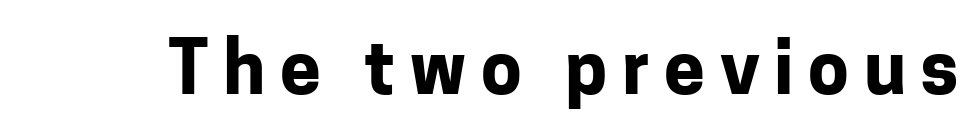
Anything drawn beneath the words? Only blank space. Is the type bold? Yes — the strokes are clearly thick and heavy. The rendering shows plain stroke endings on the letterforms — a sans-serif design. The passage shown is typed in a proportional face where columns would drift. The typography opts for an upright posture over an oblique one. Loose tracking; the words dissolve into strings of separated letters.
